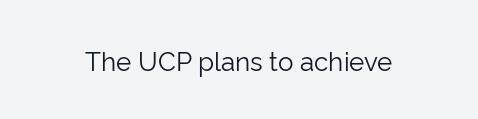
The image shows 26 px text type, upright; set normal letter spacing, not underlined.
